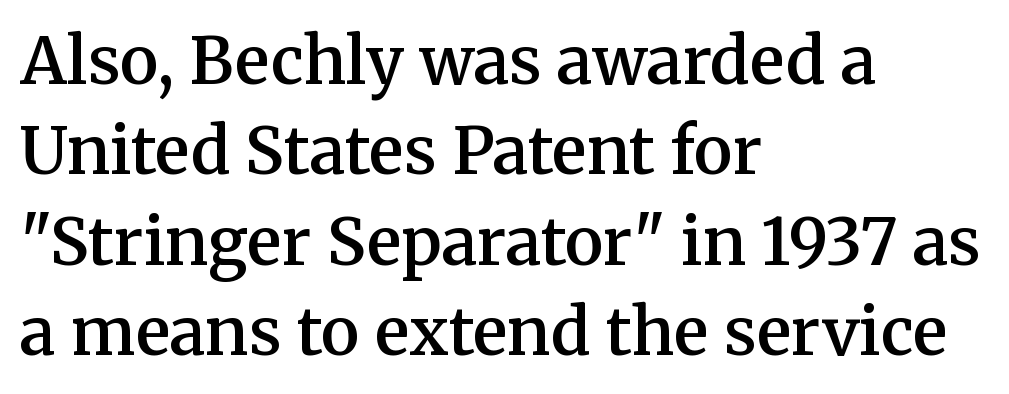
Q: Is the text bold? A: Semi-bold.
Q: Is the text italic (slanted)? A: No, it is upright.
Q: Is the typeface a serif or a sans-serif typeface? A: Serif.
Q: Is the text underlined? A: No.
Q: How is the paragraph aligned? A: Left-aligned.
Q: Is the spacing between letters normal or unusually wide? A: Normal.
Q: Is the spacing between lines tight, normal or loose? A: Normal.
Q: Width (condensed, normal, or wide)? A: Normal.
Q: Stroke contrast? A: Medium.
Q: x-height? A: Medium.
Q: Monospaced? A: No.
